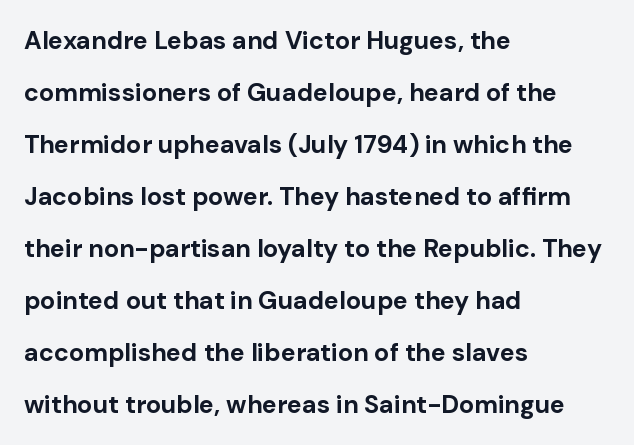
{"italic": "no", "bold": "yes", "underline": "no", "align": "left", "line_spacing": "loose", "line_spacing_ratio": 2.08, "letter_spacing": "normal", "letter_spacing_em": 0.0, "glyph_px": 25}
